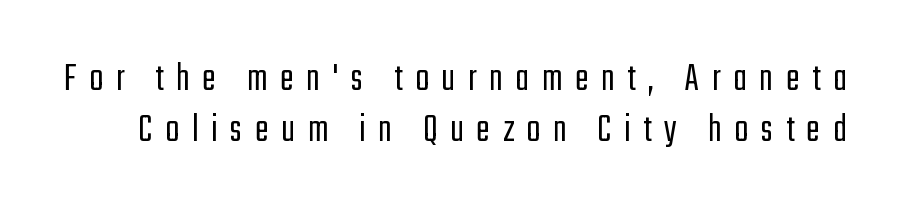
The image shows 41 px light, condensed sans-serif type, upright; set normal line spacing (1.25x), unusually wide letter spacing (+0.31 em), not underlined; low stroke contrast and a medium x-height.
